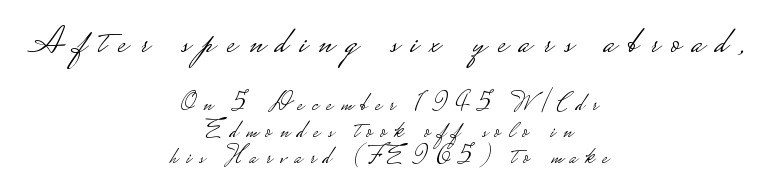
The image shows 38 px light, wide sans-serif type; set centered, tight line spacing (1.05x), unusually wide letter spacing (+0.33 em), not underlined; the first (top) block is 1.52x larger; low stroke contrast.
